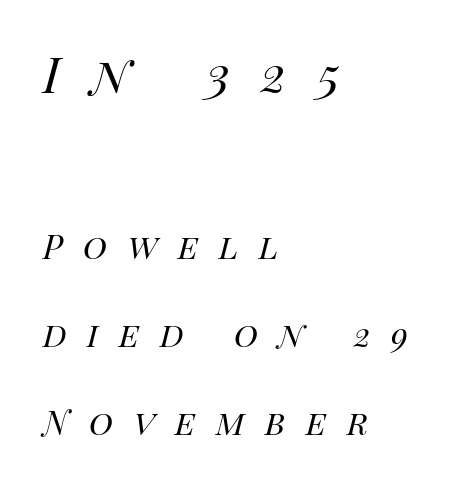
{"italic": "yes", "lean": "right", "slant_degrees": 14, "bold": "no", "weight": "regular", "width": "normal", "stroke_contrast": "high", "x_height": "large", "monospaced": "no", "underline": "no", "align": "left", "line_spacing": "loose", "line_spacing_ratio": 2.14, "letter_spacing": "wide", "letter_spacing_em": 0.5, "larger_block": "first", "size_ratio": 1.51, "glyph_px": 62}
